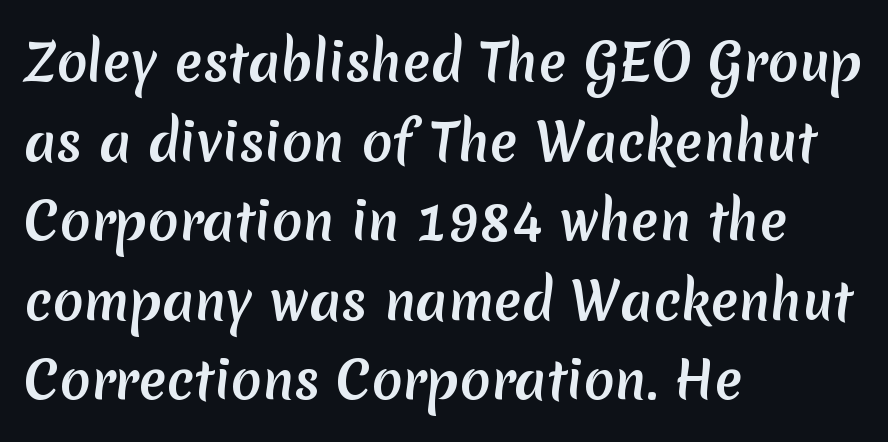
The lines in this sample share a left origin and differ only in where they stop. The letters sit at their default tracking, neither squeezed nor spread. The letters advance in unequal steps, a hallmark of proportional type. Nobody drew a line under any word here. This sample keeps an unexceptional amount of space between lines. No feet cap the strokes, marking this as sans-serif type.
